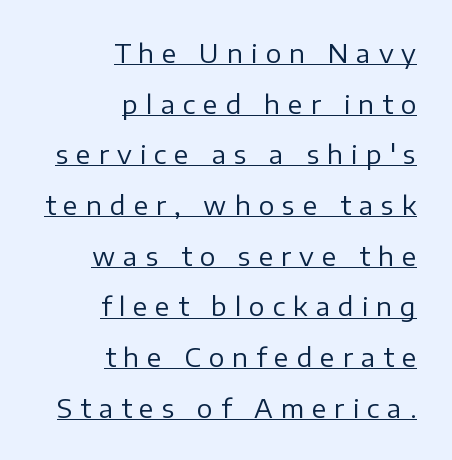
The image shows 26 px text type, upright; set right-aligned, loose line spacing (1.95x), unusually wide letter spacing (+0.31 em), underlined.
